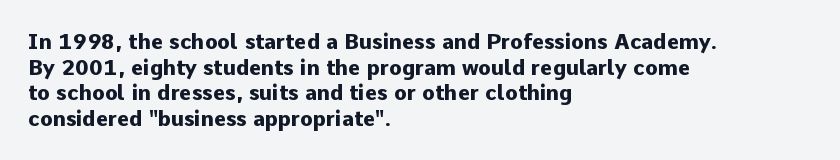
Is there any slant? The stems are plumb. The zone under the glyphs is completely vacant. Caption: bold face, heavy strokes. Each word holds together tightly as a unit, with standard inter-letter gaps. Does the copy run flush right? No — it runs flush left.
